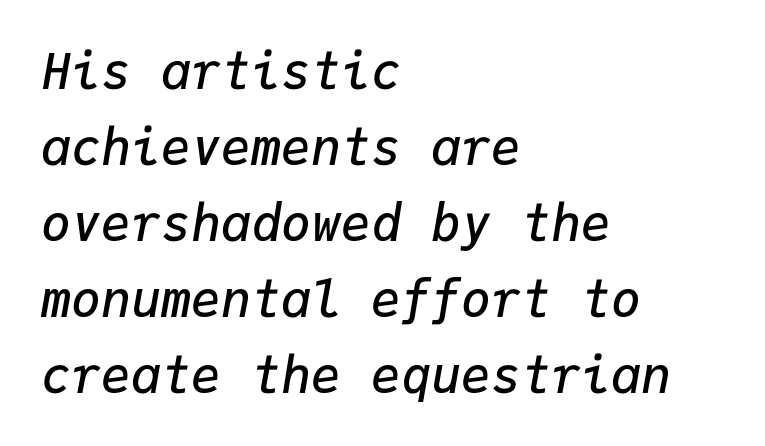
Q: Is the text bold? A: Semi-bold.
Q: Is the text italic (slanted)? A: Yes, it leans right by about 9 degrees.
Q: Is the text underlined? A: No.
Q: How is the paragraph aligned? A: Left-aligned.
Q: Is the spacing between letters normal or unusually wide? A: Normal.
Q: Is the spacing between lines tight, normal or loose? A: Normal.
Q: Width (condensed, normal, or wide)? A: Normal.
Q: Stroke contrast? A: Low.
Q: x-height? A: Medium.
Q: Monospaced? A: Yes.
